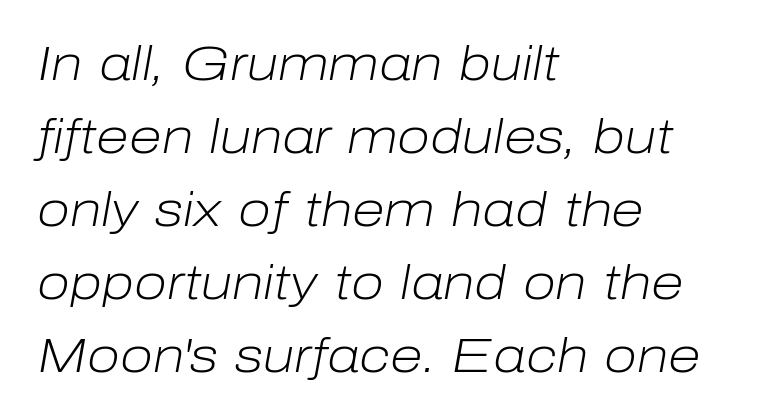
Q: Is the text bold? A: No.
Q: Is the text italic (slanted)? A: Yes, it leans right by about 10 degrees.
Q: Is the text underlined? A: No.
Q: How is the paragraph aligned? A: Left-aligned.
Q: Is the spacing between letters normal or unusually wide? A: Normal.
Q: Is the spacing between lines tight, normal or loose? A: Normal.
Q: Width (condensed, normal, or wide)? A: Normal.
Q: Stroke contrast? A: Low.
Q: x-height? A: Medium.
Q: Monospaced? A: No.
